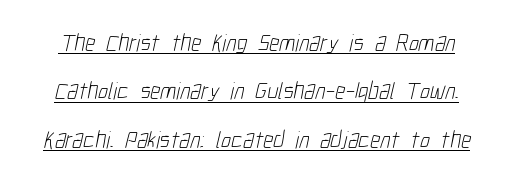
The image shows 24 px text type; set loose line spacing (2.02x), normal letter spacing, underlined.
